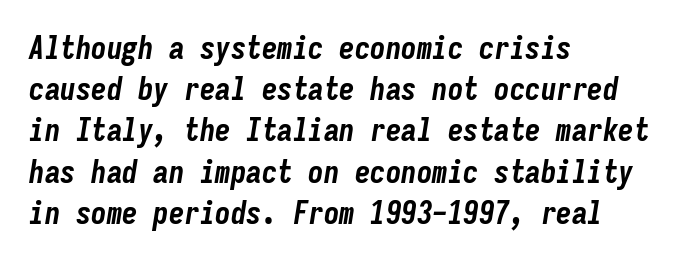
The image shows 31 px bold, condensed type, italic (leaning right), monospaced; set left-aligned, normal line spacing (1.33x), normal letter spacing, not underlined; low stroke contrast and a medium x-height.
